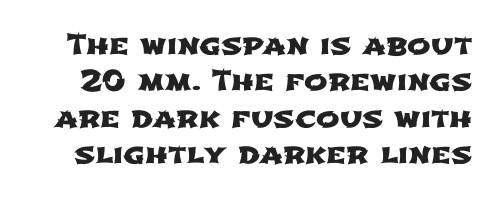
Descenders hang freely into open space. Successive baselines arrive at the customary interval. The text was rendered using a sans face with plain stroke endings. Honestly, the letter spacing is just normal — you wouldn't notice it. Here the designer chose a conventional face with non-uniform glyph widths.
